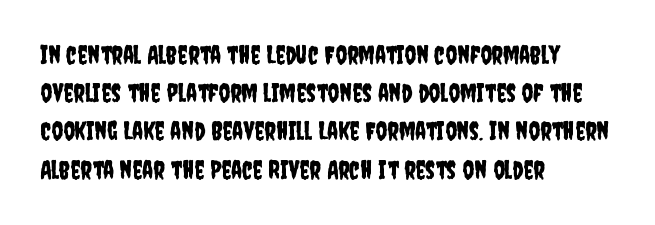
Q: Is the text italic (slanted)? A: No, it is upright.
Q: Is the text underlined? A: No.
Q: How is the paragraph aligned? A: Left-aligned.
Q: Is the spacing between letters normal or unusually wide? A: Normal.
Q: Is the spacing between lines tight, normal or loose? A: Normal.
